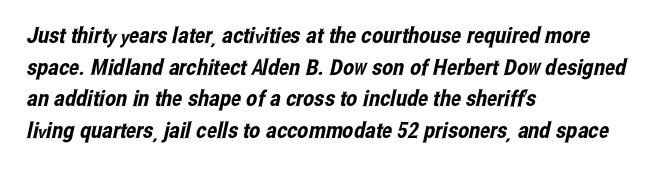
The image shows 22 px text type; set left-aligned, normal line spacing (1.44x), normal letter spacing, not underlined.
